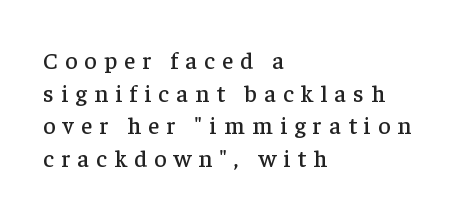
This block has exactly the height ordinary leading produces. Anything drawn beneath the words? Only blank space. Does extra space separate the letters? Yes, quite a lot of it. The font's upright variant was chosen for this text. The rendering anchors every line to the left-hand side.
